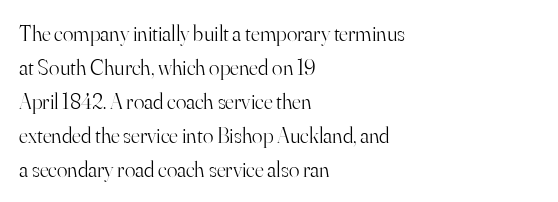
These lines stack with their left ends in a neat column. Any mark beneath the type? The region is blank. Short note: letters normally spaced. The type sits square on the baseline with zero lean.
